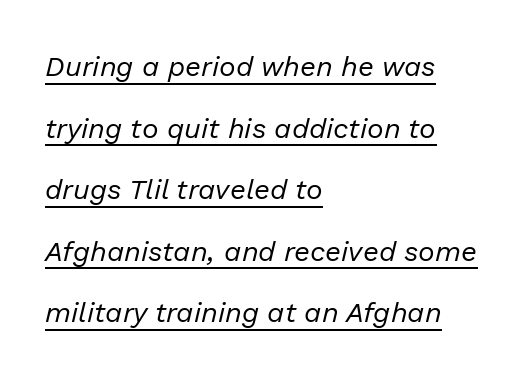
Q: Is the text bold? A: No.
Q: Is the text italic (slanted)? A: Yes, it leans right by about 13 degrees.
Q: Is the text underlined? A: Yes.
Q: How is the paragraph aligned? A: Left-aligned.
Q: Is the spacing between letters normal or unusually wide? A: Normal.
Q: Is the spacing between lines tight, normal or loose? A: Loose.
Q: Width (condensed, normal, or wide)? A: Normal.
Q: Stroke contrast? A: Low.
Q: x-height? A: Medium.
Q: Monospaced? A: No.
